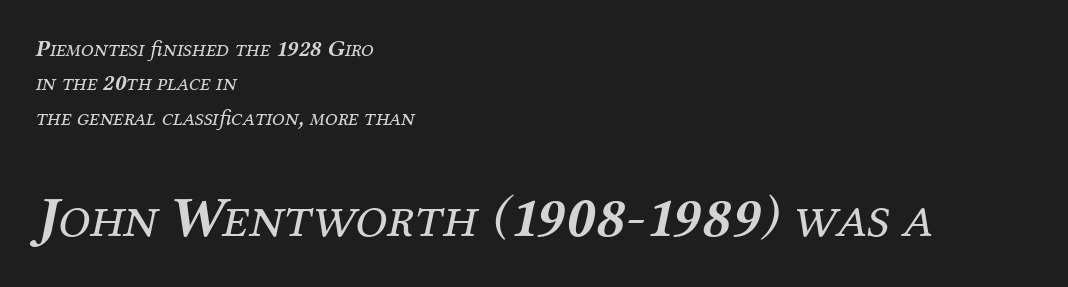
A typesetter would mark this as italic. Each line starts at the same left margin while the right side varies. Do the characters align in a grid? No, the font is proportional. Stroke thickness stays within the range of a standard reading face or lighter.
